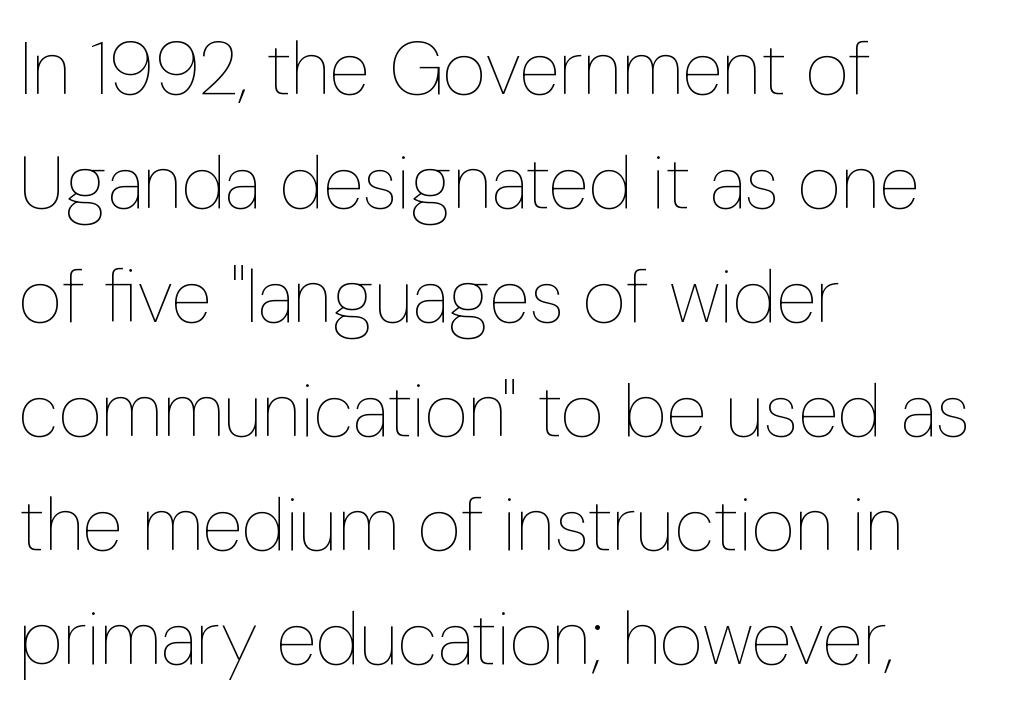
{"italic": "no", "bold": "no", "weight": "thin", "width": "condensed", "stroke_contrast": "low", "x_height": "medium", "monospaced": "no", "underline": "no", "align": "left", "line_spacing": "normal", "line_spacing_ratio": 1.52, "letter_spacing": "normal", "letter_spacing_em": 0.0, "glyph_px": 75}
